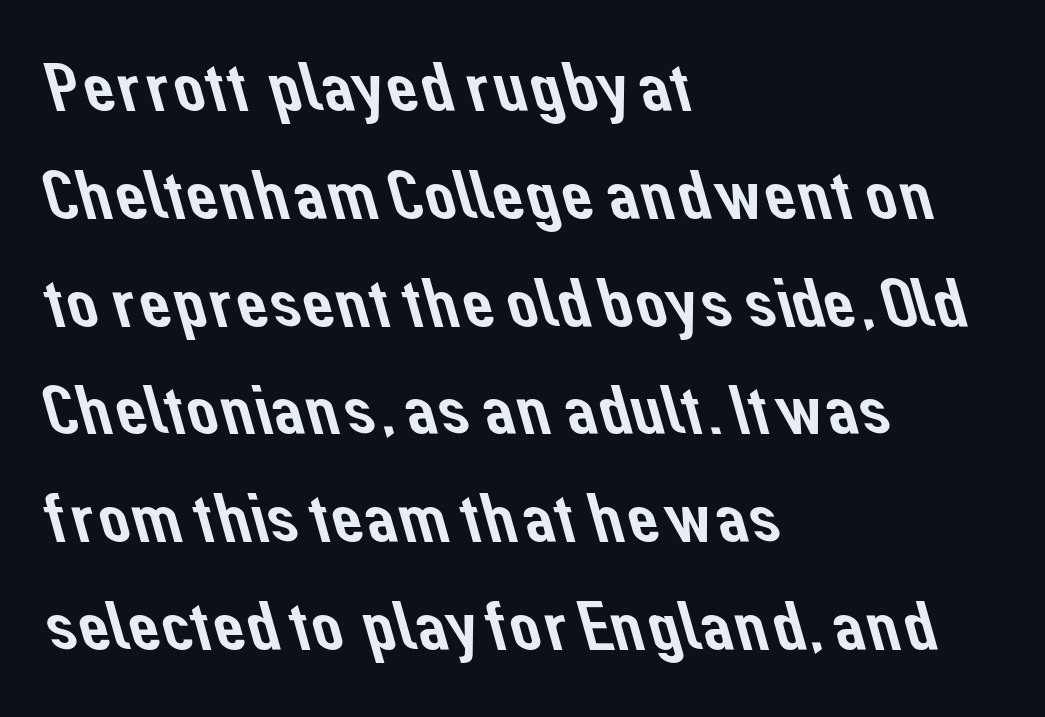
The image shows 70 px sans-serif type; set left-aligned, normal line spacing (1.54x), normal letter spacing, not underlined; low stroke contrast and a medium x-height.
